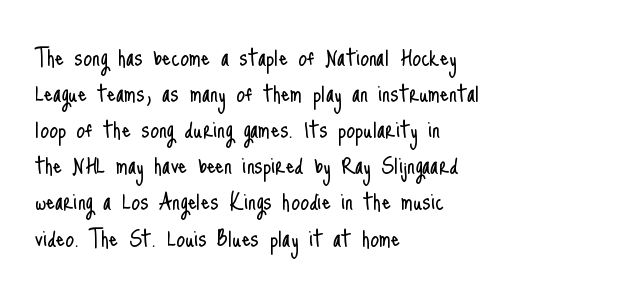
Q: Is the text bold? A: No.
Q: Is the text italic (slanted)? A: No, it is upright.
Q: Is the typeface a serif or a sans-serif typeface? A: Sans-serif.
Q: Is the text underlined? A: No.
Q: How is the paragraph aligned? A: Left-aligned.
Q: Is the spacing between letters normal or unusually wide? A: Normal.
Q: Is the spacing between lines tight, normal or loose? A: Normal.
Q: Width (condensed, normal, or wide)? A: Condensed.
Q: Stroke contrast? A: Low.
Q: x-height? A: Small.
Q: Monospaced? A: No.
